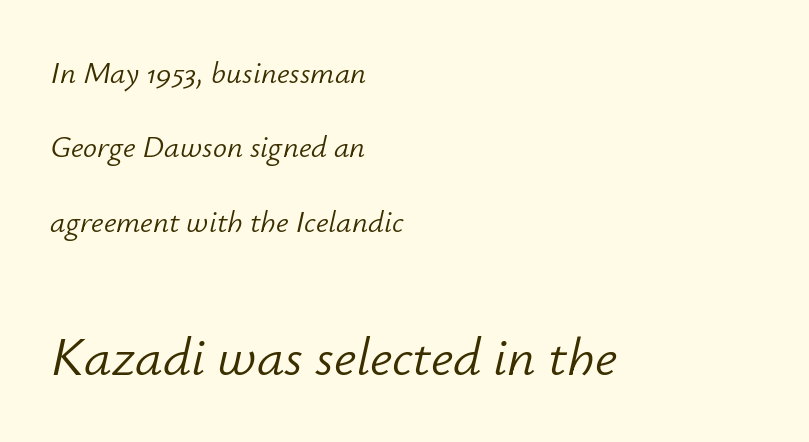
Q: Is the text bold? A: No.
Q: Is the text italic (slanted)? A: Yes, it leans right by about 12 degrees.
Q: Is the text underlined? A: No.
Q: How is the paragraph aligned? A: Left-aligned.
Q: Is the spacing between letters normal or unusually wide? A: Normal.
Q: Is the spacing between lines tight, normal or loose? A: Loose.
Q: Which block of text is set in a larger size, the first (top) or the second (bottom)? A: The second (bottom) one.
Q: Width (condensed, normal, or wide)? A: Normal.
Q: Stroke contrast? A: Low.
Q: x-height? A: Small.
Q: Monospaced? A: No.
